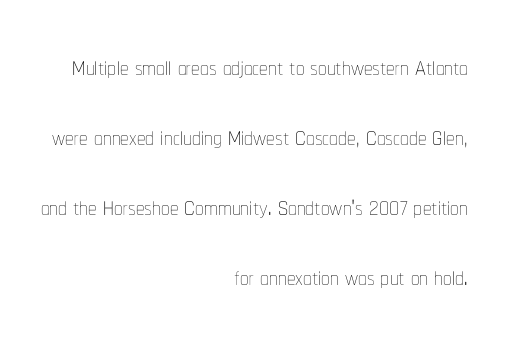
Q: Is the text bold? A: No.
Q: Is the text italic (slanted)? A: No, it is upright.
Q: Is the text underlined? A: No.
Q: How is the paragraph aligned? A: Right-aligned.
Q: Is the spacing between letters normal or unusually wide? A: Normal.
Q: Is the spacing between lines tight, normal or loose? A: Loose.
Q: Width (condensed, normal, or wide)? A: Condensed.
Q: Stroke contrast? A: Low.
Q: x-height? A: Medium.
Q: Monospaced? A: No.
